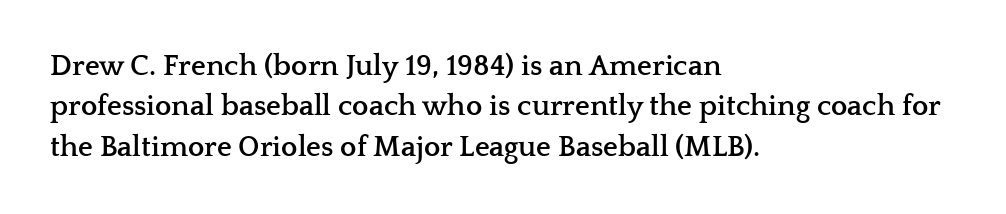
Q: Is the text bold? A: Yes.
Q: Is the text italic (slanted)? A: No, it is upright.
Q: Is the typeface a serif or a sans-serif typeface? A: Serif.
Q: Is the text underlined? A: No.
Q: How is the paragraph aligned? A: Left-aligned.
Q: Is the spacing between letters normal or unusually wide? A: Normal.
Q: Is the spacing between lines tight, normal or loose? A: Normal.
Q: Width (condensed, normal, or wide)? A: Wide.
Q: Stroke contrast? A: Low.
Q: x-height? A: Medium.
Q: Monospaced? A: No.
